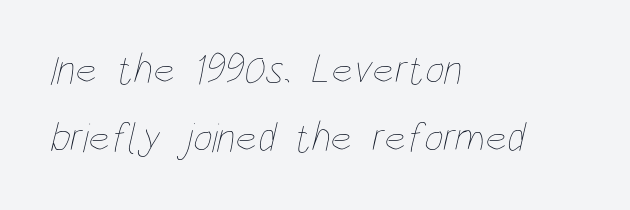
Q: Is the text bold? A: No.
Q: Is the text underlined? A: No.
Q: How is the paragraph aligned? A: Left-aligned.
Q: Is the spacing between letters normal or unusually wide? A: Normal.
Q: Is the spacing between lines tight, normal or loose? A: Normal.
Q: Width (condensed, normal, or wide)? A: Condensed.
Q: Stroke contrast? A: Low.
Q: x-height? A: Large.
Q: Monospaced? A: No.
